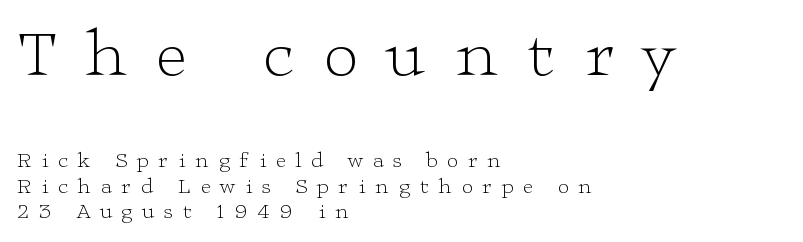
Here the first block reads like a headline and the second like body copy. Look at the bottom of the vertical strokes: they flare into serifs here. What stands out about the letter spacing? Its width — letters are far apart. The gap between lines stays unmarked.
